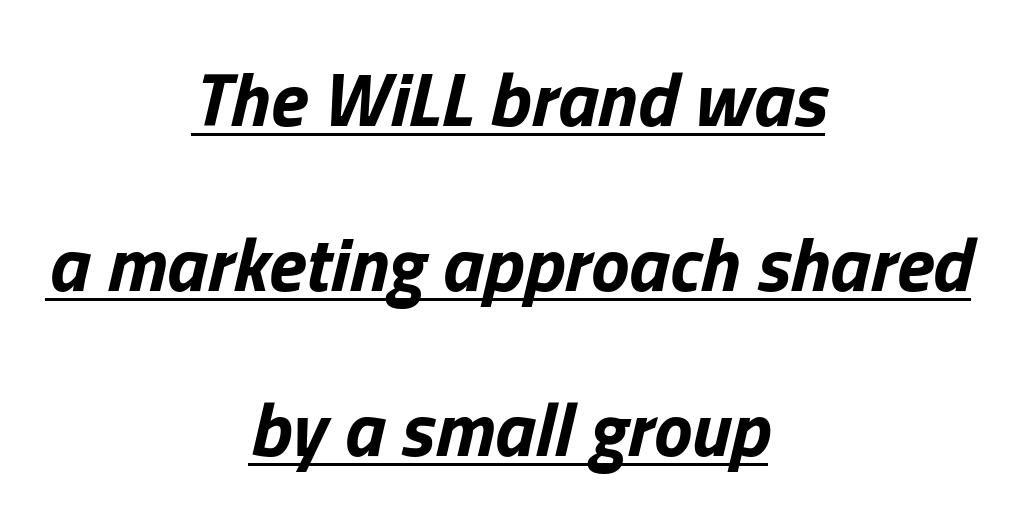
Q: Is the text bold? A: Yes.
Q: Is the text italic (slanted)? A: Yes, it leans right by about 13 degrees.
Q: Is the text underlined? A: Yes.
Q: How is the paragraph aligned? A: Centered.
Q: Is the spacing between letters normal or unusually wide? A: Normal.
Q: Is the spacing between lines tight, normal or loose? A: Loose.
Q: Width (condensed, normal, or wide)? A: Normal.
Q: Stroke contrast? A: Low.
Q: x-height? A: Medium.
Q: Monospaced? A: No.
